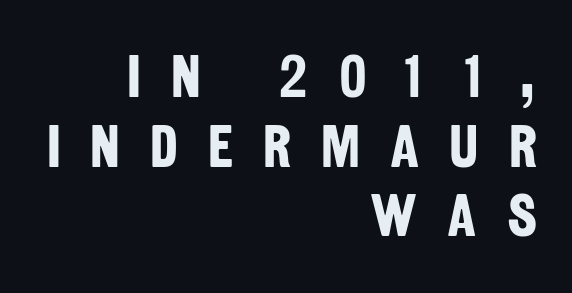
Regarding serifs, this sample does without them. Looks like regular typesetting: each glyph gets only the width it needs. The specimen omits any rule beneath the text block's lines. Horizontal alignment here is rightward, an uncommon choice for prose. Inter-character spacing is expanded well beyond the font's built-in metrics. These lines carry a lot of weight — the face is fully bold.
